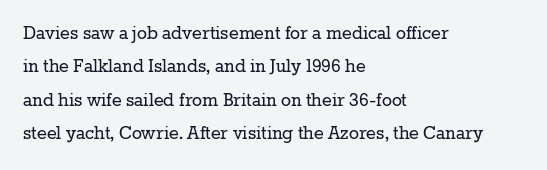
The image shows 21 px text type, upright; set left-aligned, normal line spacing (1.59x), normal letter spacing, not underlined.
